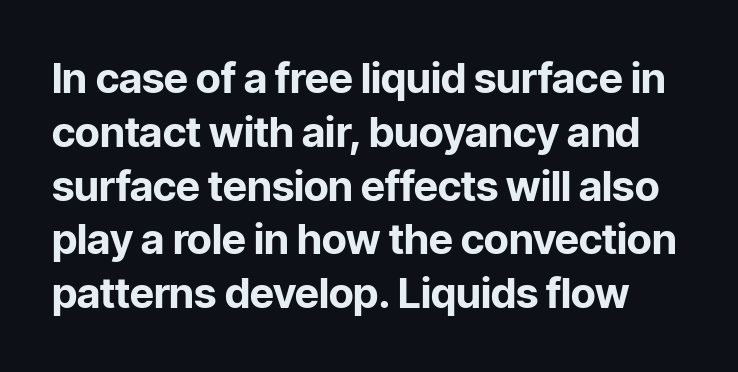
Serif or sans? Sans — the stroke terminals are bare. These lines are rendered in a variable-pitch font. The type is set solid horizontally, with unmodified tracking. This block has exactly the height ordinary leading produces. This sample uses an upright cut, with every glyph sitting square on the baseline. Has an underline been added? It has not.
